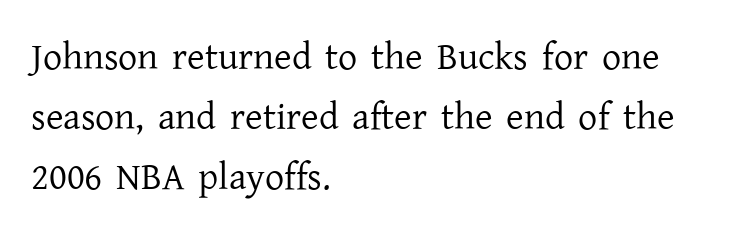
Stems and bowls with no extra thickness — not bold. Evenly set lines give the paragraph a standard silhouette. Any mark beneath the type? The region is blank. The rendering anchors every line to the left-hand side. Here the designer chose a conventional face with non-uniform glyph widths. Caption: standard tracking, unaltered.
